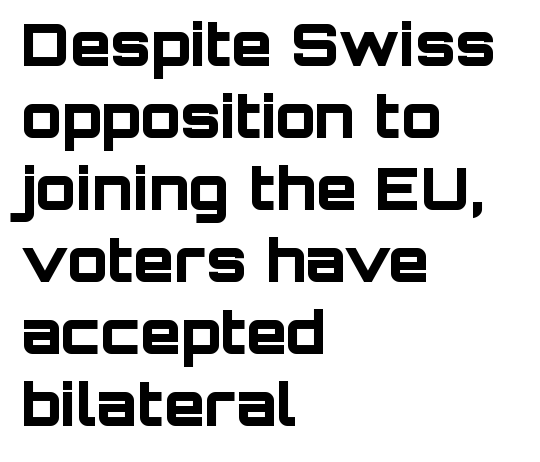
Q: Is the text bold? A: Yes.
Q: Is the text italic (slanted)? A: No, it is upright.
Q: Is the typeface a serif or a sans-serif typeface? A: Sans-serif.
Q: Is the text underlined? A: No.
Q: How is the paragraph aligned? A: Left-aligned.
Q: Is the spacing between letters normal or unusually wide? A: Normal.
Q: Width (condensed, normal, or wide)? A: Normal.
Q: Stroke contrast? A: Low.
Q: x-height? A: Large.
Q: Monospaced? A: No.
